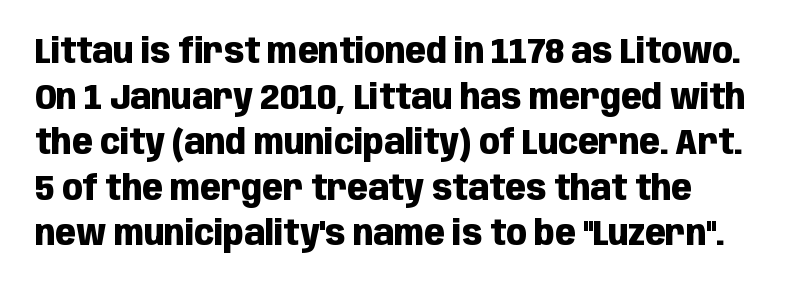
{"serif": "no", "italic": "no", "bold": "yes", "weight": "heavy", "width": "condensed", "stroke_contrast": "low", "x_height": "large", "monospaced": "no", "underline": "no", "line_spacing": "normal", "line_spacing_ratio": 1.34, "letter_spacing": "normal", "letter_spacing_em": 0.0, "glyph_px": 34}
